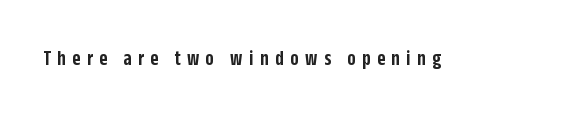
The image shows 22 px text type, upright; set unusually wide letter spacing (+0.29 em), not underlined.
